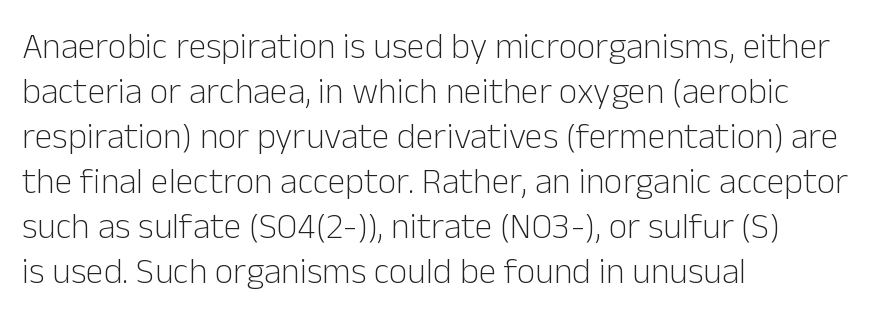
{"serif": "no", "italic": "no", "bold": "no", "weight": "light", "width": "normal", "stroke_contrast": "low", "x_height": "medium", "monospaced": "no", "underline": "no", "align": "left", "line_spacing": "normal", "line_spacing_ratio": 1.25, "letter_spacing": "normal", "letter_spacing_em": 0.0, "glyph_px": 36}
